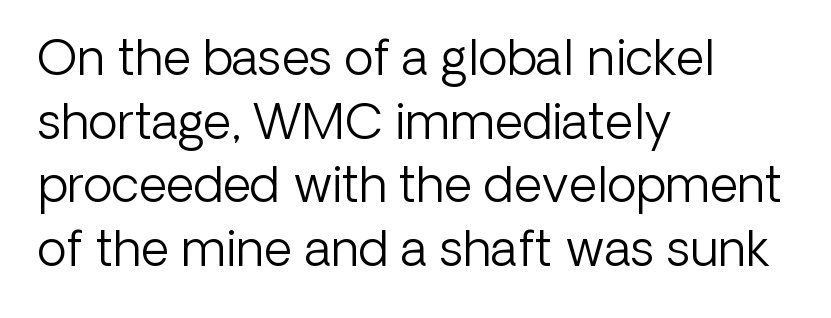
Q: Is the text bold? A: No.
Q: Is the text italic (slanted)? A: No, it is upright.
Q: Is the typeface a serif or a sans-serif typeface? A: Sans-serif.
Q: Is the text underlined? A: No.
Q: How is the paragraph aligned? A: Left-aligned.
Q: Is the spacing between letters normal or unusually wide? A: Normal.
Q: Is the spacing between lines tight, normal or loose? A: Normal.
Q: Width (condensed, normal, or wide)? A: Normal.
Q: Stroke contrast? A: Low.
Q: x-height? A: Medium.
Q: Monospaced? A: No.
